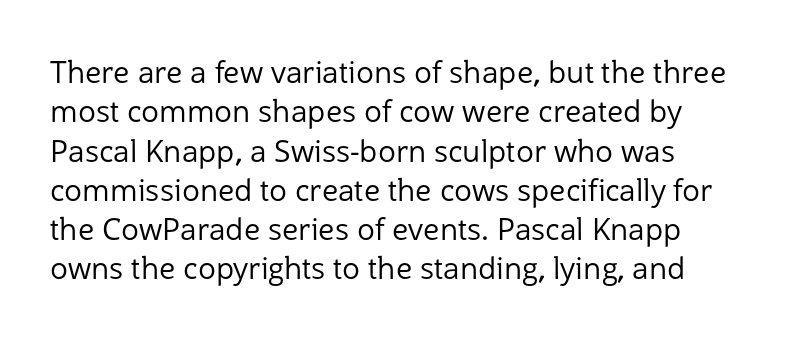
The space between consecutive lines is moderate. The font family rendered here belongs to the sans-serif group. The letters stand straight up with perfectly vertical stems. You could not count columns in this text — the font is proportionally spaced. No extra tracking has been applied to these lines.
